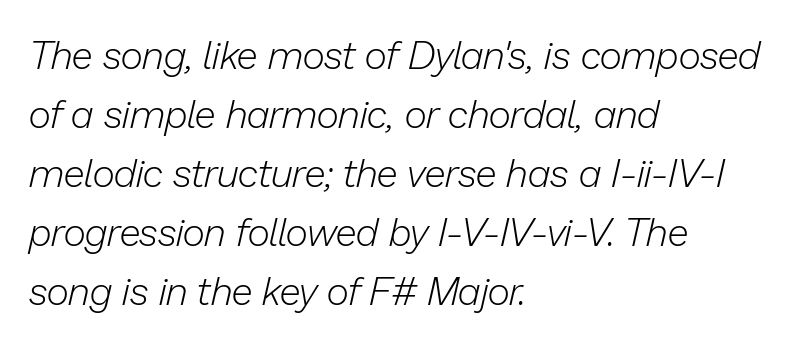
{"italic": "yes", "lean": "right", "slant_degrees": 13, "bold": "no", "weight": "light", "width": "normal", "stroke_contrast": "low", "x_height": "medium", "monospaced": "no", "underline": "no", "align": "left", "line_spacing": "normal", "line_spacing_ratio": 1.51, "letter_spacing": "normal", "letter_spacing_em": 0.0, "glyph_px": 39}
